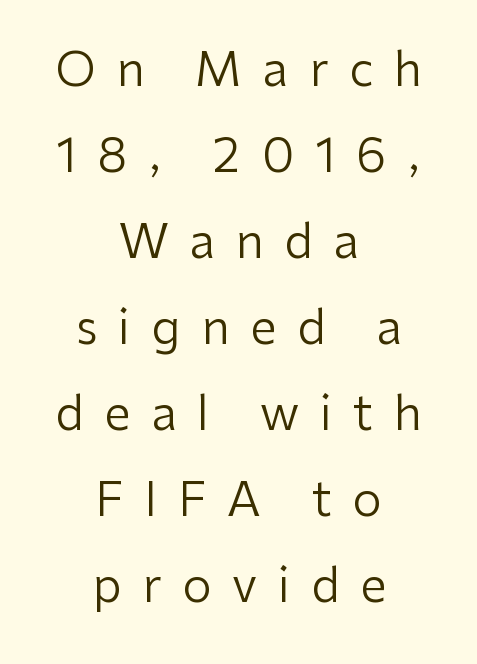
{"serif": "no", "italic": "no", "bold": "no", "weight": "regular", "width": "normal", "stroke_contrast": "low", "x_height": "medium", "monospaced": "no", "underline": "no", "align": "center", "line_spacing_ratio": 1.83, "letter_spacing": "wide", "letter_spacing_em": 0.44, "glyph_px": 47}
